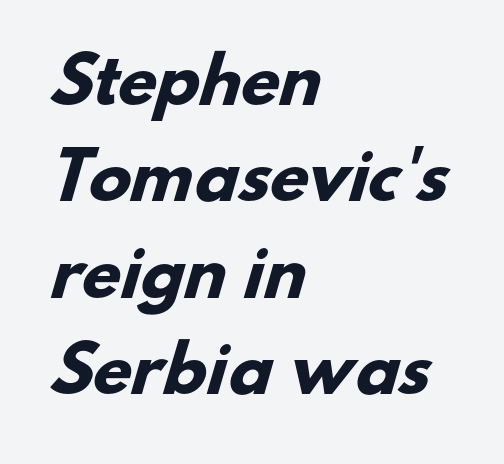
{"serif": "no", "bold": "yes", "weight": "heavy", "width": "normal", "stroke_contrast": "low", "x_height": "small", "monospaced": "no", "underline": "no", "align": "left", "line_spacing": "normal", "line_spacing_ratio": 1.53, "letter_spacing": "normal", "letter_spacing_em": 0.0, "glyph_px": 63}
